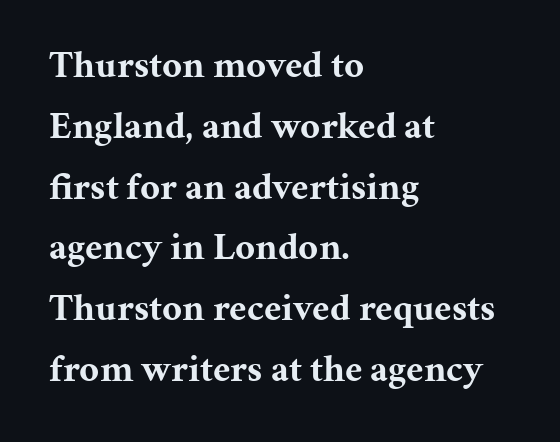
The image shows 38 px bold serif type, upright; set left-aligned, normal line spacing (1.6x), normal letter spacing, not underlined; medium stroke contrast and a medium x-height.
